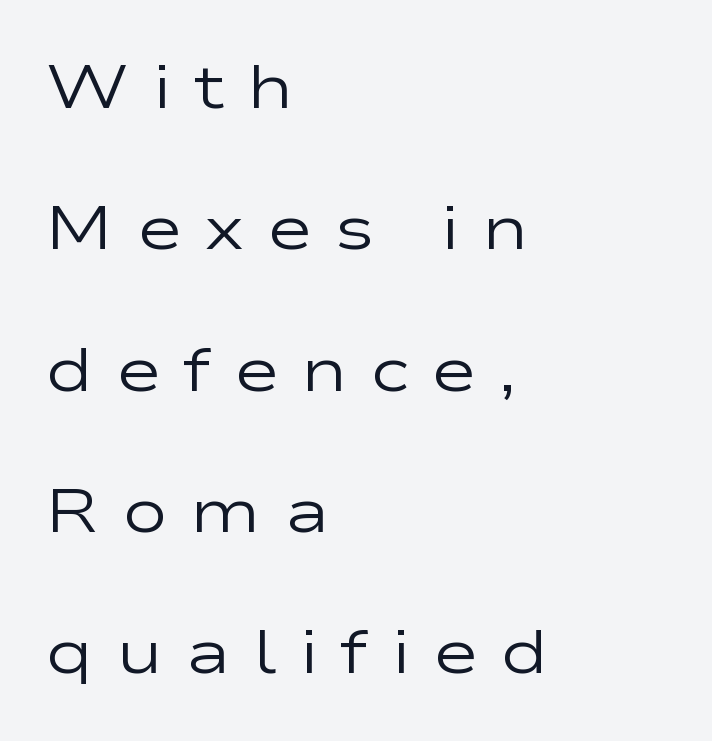
{"serif": "no", "italic": "no", "bold": "no", "weight": "regular", "width": "wide", "stroke_contrast": "low", "x_height": "medium", "monospaced": "no", "underline": "no", "align": "left", "line_spacing": "loose", "line_spacing_ratio": 2.28, "letter_spacing": "wide", "letter_spacing_em": 0.36, "glyph_px": 62}
